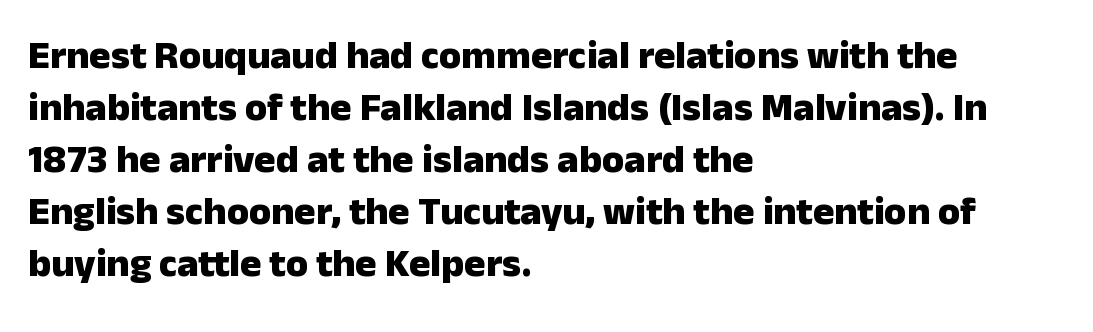
Q: Is the text bold? A: Yes.
Q: Is the text italic (slanted)? A: No, it is upright.
Q: Is the typeface a serif or a sans-serif typeface? A: Sans-serif.
Q: Is the text underlined? A: No.
Q: How is the paragraph aligned? A: Left-aligned.
Q: Is the spacing between letters normal or unusually wide? A: Normal.
Q: Is the spacing between lines tight, normal or loose? A: Normal.
Q: Width (condensed, normal, or wide)? A: Normal.
Q: Stroke contrast? A: Low.
Q: x-height? A: Medium.
Q: Monospaced? A: No.
